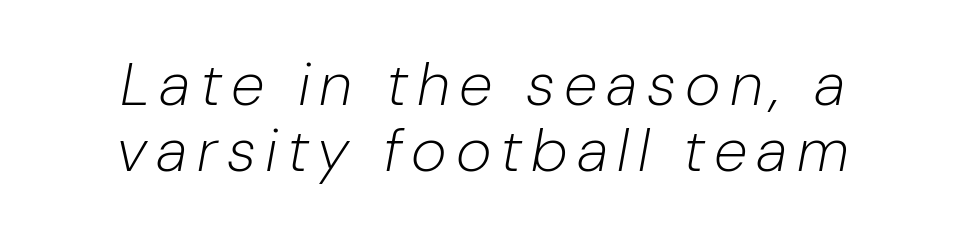
The image shows 61 px light type, italic (leaning right); set centered, tight line spacing (1.08x), not underlined; low stroke contrast and a medium x-height.
